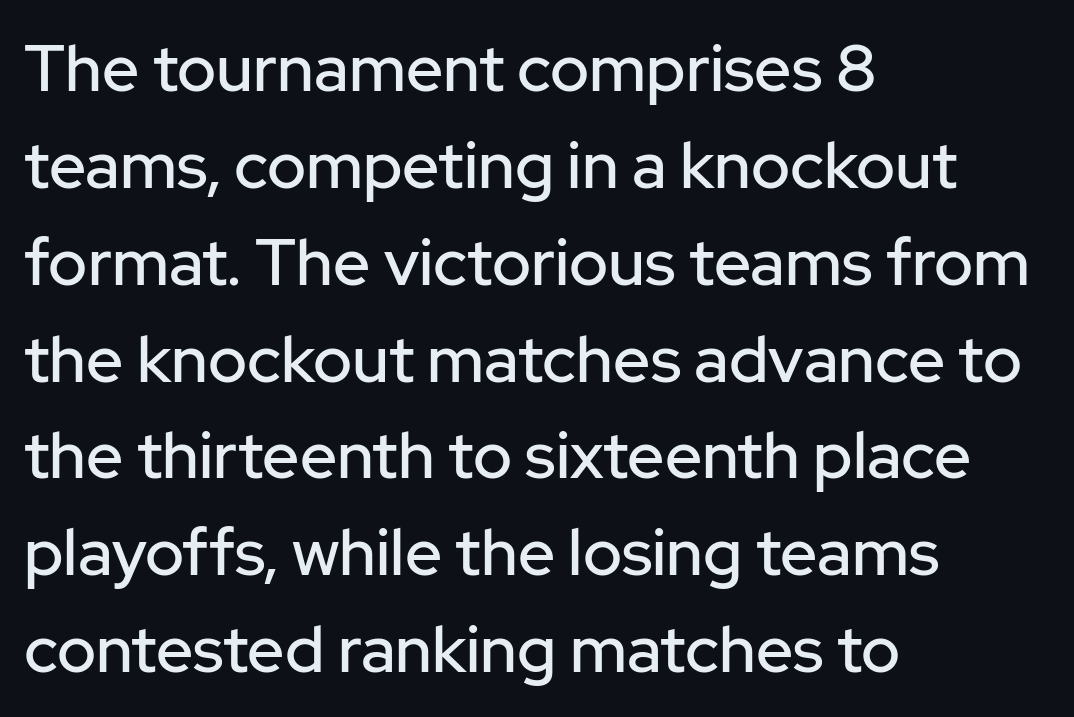
These lines sit exactly where default settings would place them. Here the designer chose a conventional face with non-uniform glyph widths. These lines are composed in type without serifs. Decoration check: the copy has no underline. Tracking here is standard; glyphs follow each other at the usual distance.
